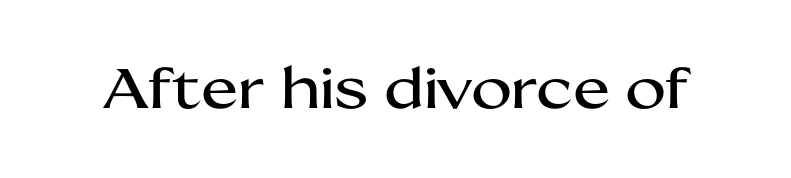
{"italic": "no", "width": "wide", "stroke_contrast": "medium", "x_height": "medium", "monospaced": "no", "underline": "no", "letter_spacing": "normal", "letter_spacing_em": 0.0, "glyph_px": 56}
